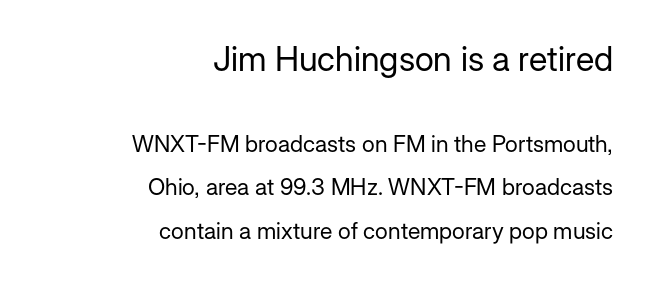
The image shows 34 px regular-weight sans-serif type, upright; set right-aligned, line spacing 1.88x, normal letter spacing, not underlined; the first (top) block is 1.48x larger; low stroke contrast and a medium x-height.
